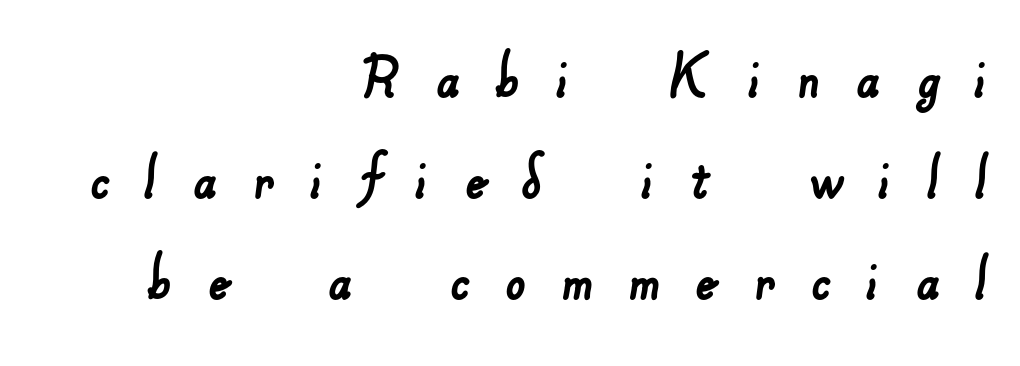
{"serif": "no", "width": "normal", "stroke_contrast": "low", "x_height": "small", "monospaced": "no", "underline": "no", "align": "right", "line_spacing": "normal", "line_spacing_ratio": 1.42, "letter_spacing": "wide", "letter_spacing_em": 0.5, "glyph_px": 71}
